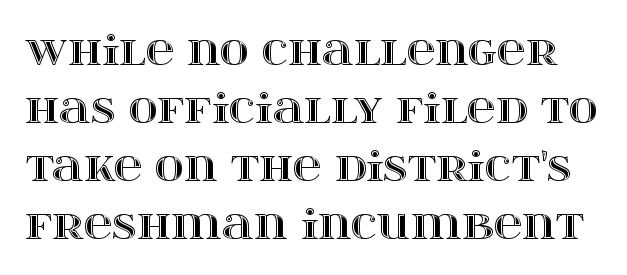
Q: Is the text italic (slanted)? A: No, it is upright.
Q: Is the text underlined? A: No.
Q: Is the spacing between letters normal or unusually wide? A: Normal.
Q: Is the spacing between lines tight, normal or loose? A: Normal.
Q: Width (condensed, normal, or wide)? A: Wide.
Q: x-height? A: Large.
Q: Monospaced? A: No.
